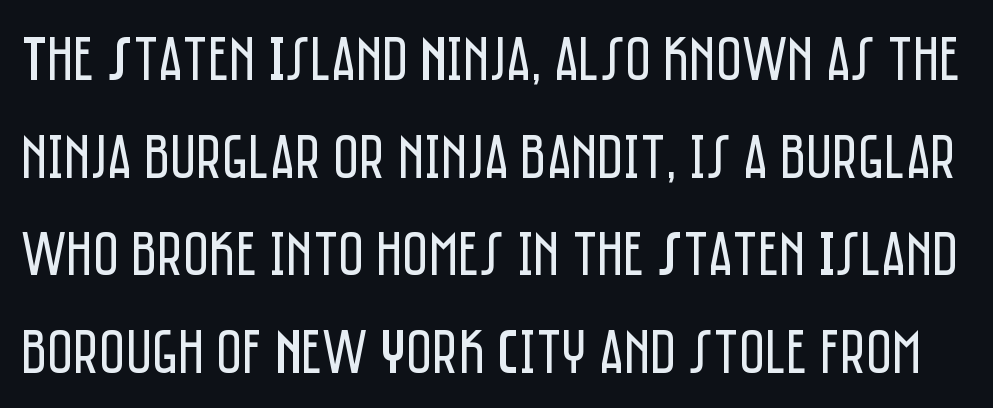
Q: Is the text bold? A: No.
Q: Is the text italic (slanted)? A: No, it is upright.
Q: Is the typeface a serif or a sans-serif typeface? A: Sans-serif.
Q: Is the text underlined? A: No.
Q: Is the spacing between letters normal or unusually wide? A: Normal.
Q: Is the spacing between lines tight, normal or loose? A: Normal.
Q: Width (condensed, normal, or wide)? A: Condensed.
Q: Stroke contrast? A: Low.
Q: x-height? A: Large.
Q: Monospaced? A: No.
